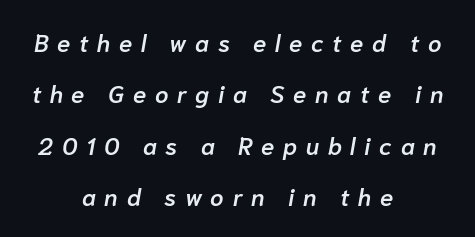
The image shows 24 px text type, italic (leaning right); set centered, loose line spacing (2.14x), unusually wide letter spacing (+0.36 em), not underlined.
